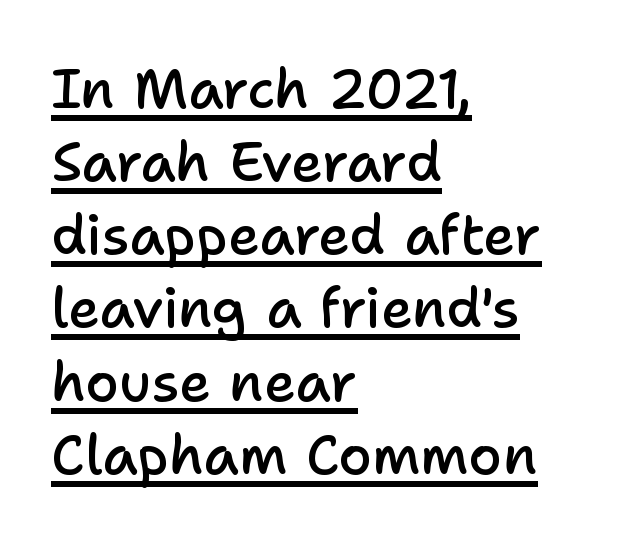
{"serif": "no", "italic": "no", "bold": "semi", "weight": "semibold", "width": "normal", "stroke_contrast": "low", "x_height": "medium", "monospaced": "no", "underline": "yes", "align": "left", "line_spacing": "normal", "line_spacing_ratio": 1.33, "letter_spacing": "normal", "letter_spacing_em": 0.0, "glyph_px": 55}
